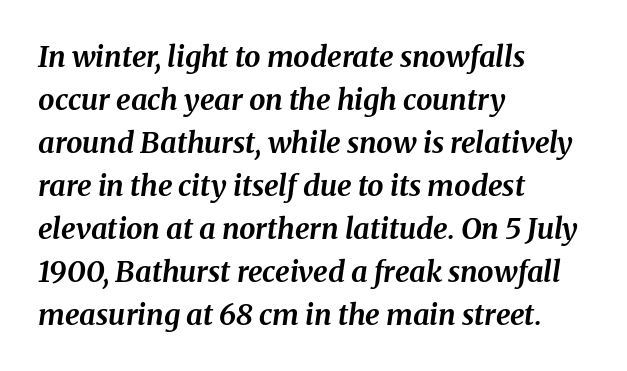
{"italic": "yes", "lean": "right", "slant_degrees": 8, "bold": "yes", "weight": "bold", "width": "normal", "stroke_contrast": "medium", "x_height": "medium", "monospaced": "no", "underline": "no", "align": "left", "line_spacing": "normal", "line_spacing_ratio": 1.48, "letter_spacing": "normal", "letter_spacing_em": 0.0, "glyph_px": 29}
